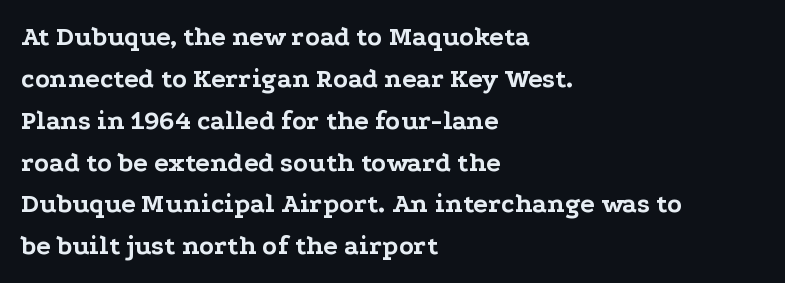
The face used here has the dense, thick strokes of a bold. Students, observe: this is what conventionally led text looks like. Notice how the stems are strictly vertical — no italics here. The setting favours the left margin, as ordinary paragraphs usually do.
